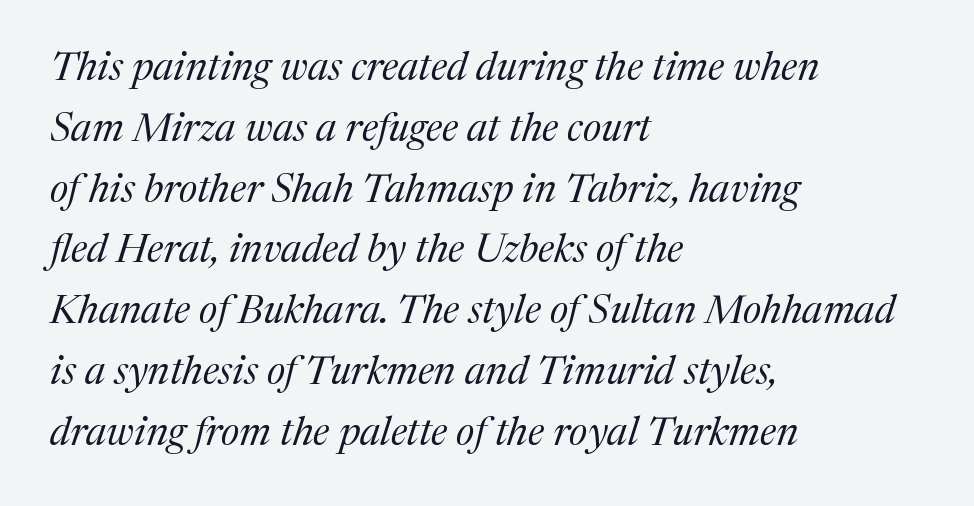
The image shows 40 px regular-weight serif type, italic (leaning right); set left-aligned, normal line spacing (1.52x), normal letter spacing, not underlined; medium stroke contrast and a medium x-height.
